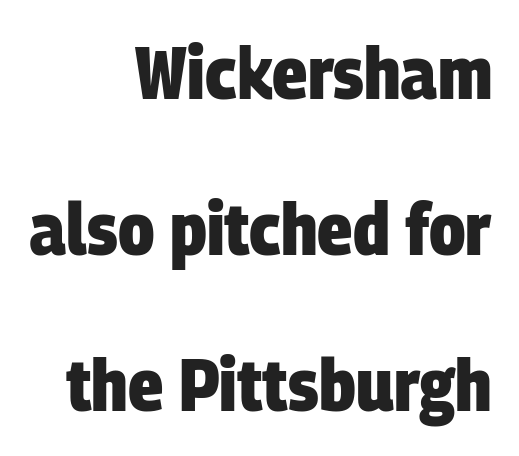
Q: Is the text bold? A: Yes.
Q: Is the typeface a serif or a sans-serif typeface? A: Sans-serif.
Q: Is the text underlined? A: No.
Q: How is the paragraph aligned? A: Right-aligned.
Q: Is the spacing between letters normal or unusually wide? A: Normal.
Q: Is the spacing between lines tight, normal or loose? A: Loose.
Q: Width (condensed, normal, or wide)? A: Condensed.
Q: Stroke contrast? A: Low.
Q: x-height? A: Large.
Q: Monospaced? A: No.
